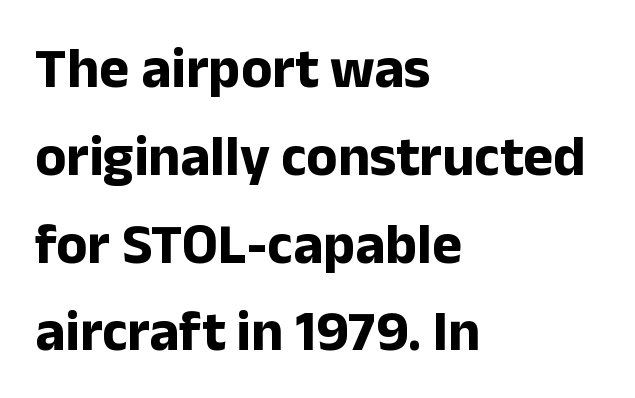
Typesetter's note: full bold, strokes at maximum text heaviness. This sample is left-justified, so line endings fall wherever the words run out. Does the leading feel generous? No, just average. Spacing verdict: proportional, widths tailored to each character. Classification — sans serif.
